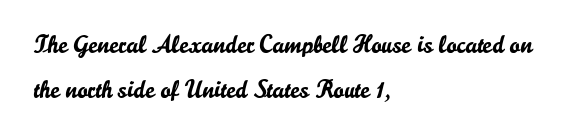
The gap between lines stays unmarked. There is no visible air inserted between adjacent glyphs. Casual observation: everything's shoved over to the left.
